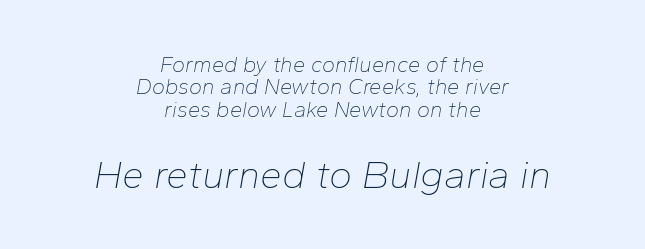
Glyph-to-glyph distance matches everyday printed text. Unmarked baselines from the first word to the last. A typesetter would call this leading minimal, almost set solid. Observe the lean: these are italic letterforms. Size hierarchy here favors the trailing block over the leading one.
